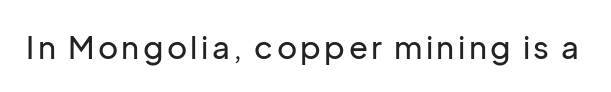
Q: Is the text italic (slanted)? A: No, it is upright.
Q: Is the typeface a serif or a sans-serif typeface? A: Sans-serif.
Q: Is the text underlined? A: No.
Q: Width (condensed, normal, or wide)? A: Normal.
Q: Stroke contrast? A: Low.
Q: x-height? A: Medium.
Q: Monospaced? A: No.
